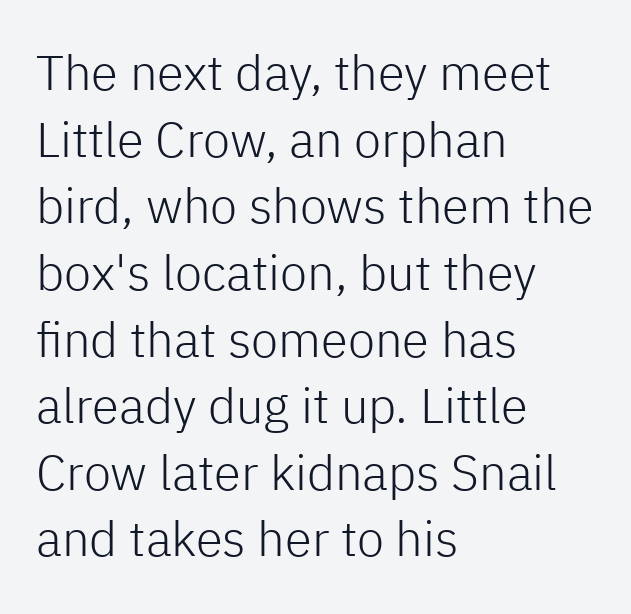
{"serif": "no", "italic": "no", "bold": "no", "weight": "light", "width": "normal", "stroke_contrast": "low", "x_height": "medium", "monospaced": "no", "underline": "no", "align": "left", "line_spacing": "normal", "line_spacing_ratio": 1.36, "letter_spacing": "normal", "letter_spacing_em": 0.0, "glyph_px": 49}
